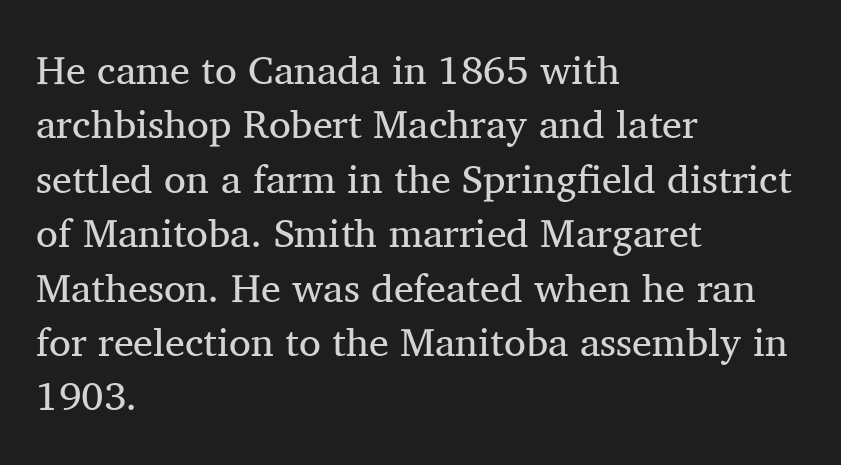
The image shows 40 px regular-weight serif type, upright; set left-aligned, normal line spacing (1.36x), normal letter spacing, not underlined; medium stroke contrast and a medium x-height.
